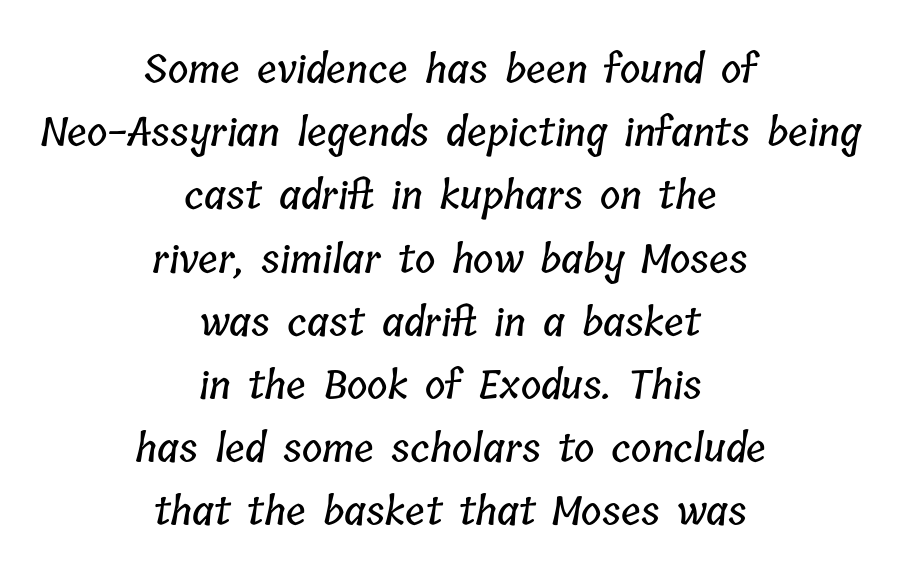
The image shows 39 px condensed type; set centered, normal line spacing (1.62x), normal letter spacing, not underlined; low stroke contrast and a medium x-height.
